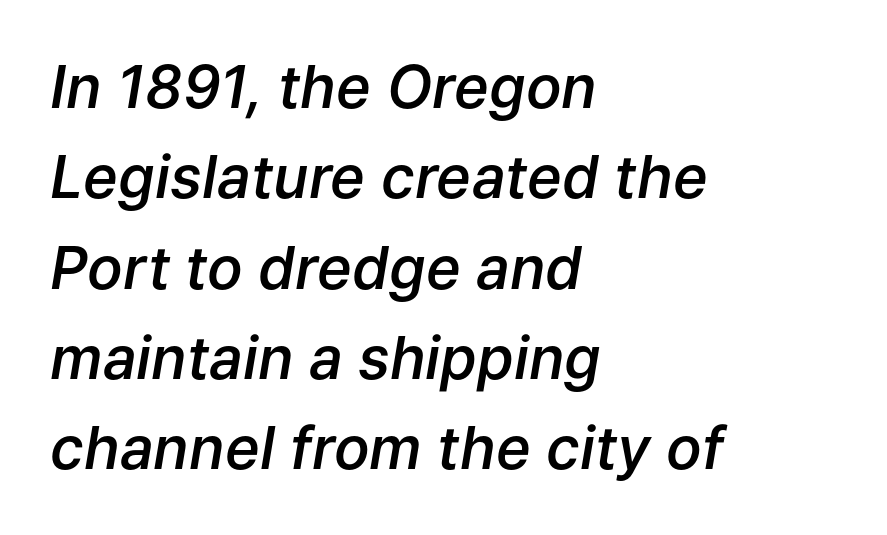
Q: Is the text bold? A: Semi-bold.
Q: Is the text italic (slanted)? A: Yes, it leans right by about 9 degrees.
Q: Is the text underlined? A: No.
Q: How is the paragraph aligned? A: Left-aligned.
Q: Is the spacing between letters normal or unusually wide? A: Normal.
Q: Is the spacing between lines tight, normal or loose? A: Normal.
Q: Width (condensed, normal, or wide)? A: Normal.
Q: Stroke contrast? A: Low.
Q: x-height? A: Medium.
Q: Monospaced? A: No.
